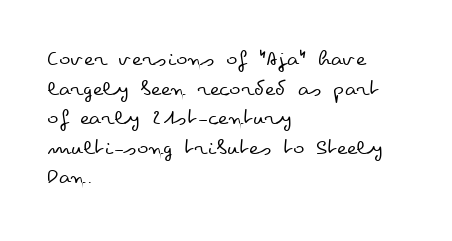
{"italic": "no", "bold": "no", "underline": "no", "align": "left", "line_spacing_ratio": 1.23, "letter_spacing": "normal", "letter_spacing_em": 0.0, "glyph_px": 24}
